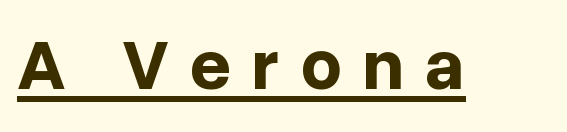
{"serif": "no", "italic": "no", "bold": "yes", "weight": "bold", "width": "normal", "stroke_contrast": "low", "x_height": "medium", "monospaced": "no", "underline": "yes", "letter_spacing": "wide", "letter_spacing_em": 0.29, "glyph_px": 72}
